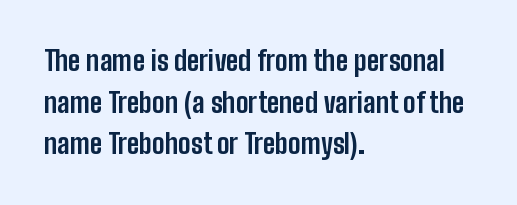
The image shows 27 px bold type, upright; set left-aligned, normal line spacing (1.54x), normal letter spacing, not underlined.
